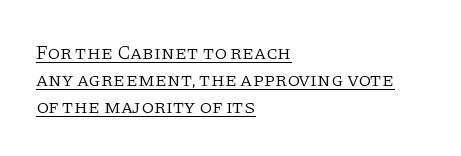
Q: Is the text bold? A: No.
Q: Is the text italic (slanted)? A: No, it is upright.
Q: Is the text underlined? A: Yes.
Q: How is the paragraph aligned? A: Left-aligned.
Q: Is the spacing between letters normal or unusually wide? A: Normal.
Q: Is the spacing between lines tight, normal or loose? A: Normal.
